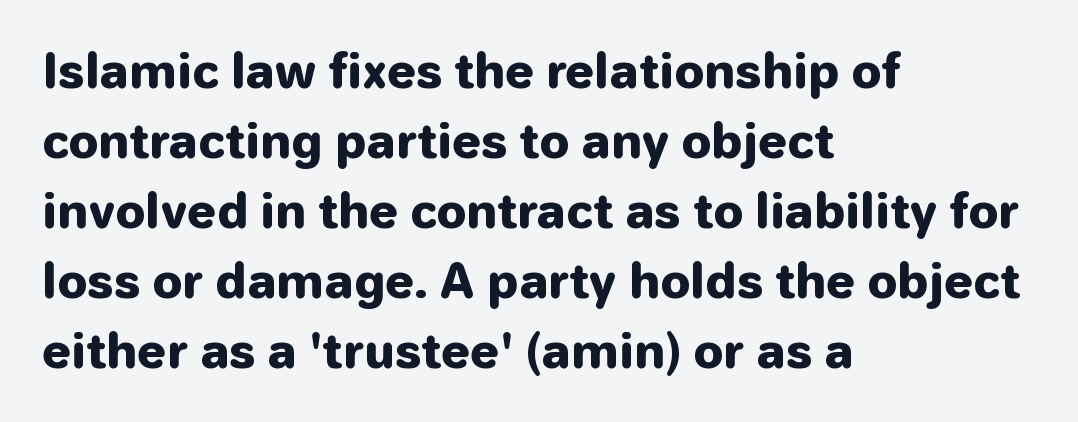
Do the letters lean? They stand straight. A normal amount of white space separates one row of letters from the next. This sample uses plain, unmodified letter spacing. Each glyph is drawn with heavy, bold strokes.
